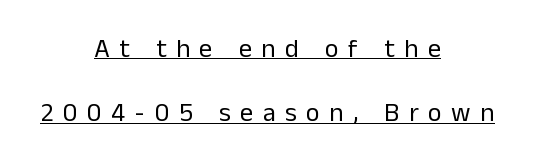
Vertical stems look standard width or narrower in stroke. The passage is arranged like a title page — every line centered. Short note: letters widely spaced. Decoration check: the copy is underlined. Honestly, the rows look like they've been pulled way apart. You can tell it's not italic because the verticals are truly vertical.
